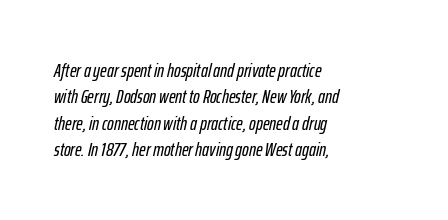
{"italic": "yes", "lean": "right", "slant_degrees": 12, "underline": "no", "align": "left", "line_spacing": "normal", "line_spacing_ratio": 1.32, "letter_spacing": "normal", "letter_spacing_em": 0.0, "glyph_px": 20}
